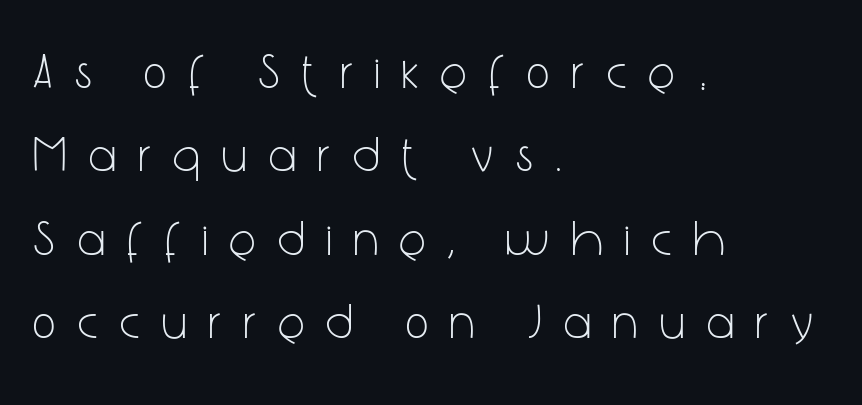
{"serif": "no", "italic": "no", "bold": "no", "weight": "light", "width": "condensed", "stroke_contrast": "low", "x_height": "medium", "monospaced": "no", "underline": "no", "align": "left", "line_spacing": "normal", "line_spacing_ratio": 1.7, "letter_spacing": "wide", "letter_spacing_em": 0.47, "glyph_px": 49}
